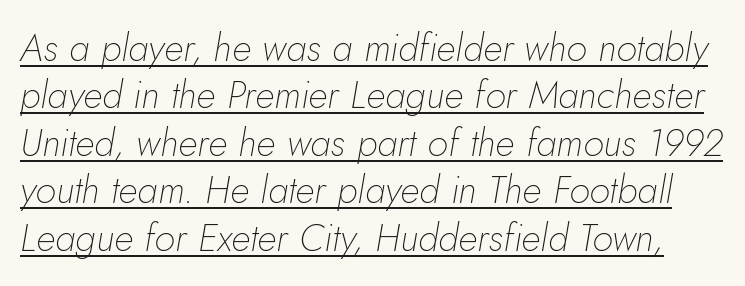
Summary of weight: not heavy and not bold. Line spacing here is normal. A typesetter would call this proportional, since set widths differ per character. Students, note that the glyphs here touch the page at normal intervals. Is the type slanted? Yes — the strokes lean at a clear angle. The specimen includes a rule beneath the text block's lines.
